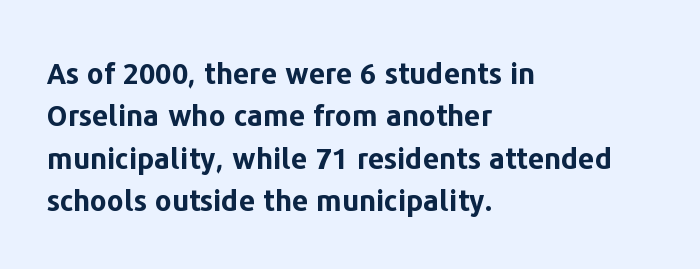
Q: Is the text bold? A: Yes.
Q: Is the text italic (slanted)? A: No, it is upright.
Q: Is the typeface a serif or a sans-serif typeface? A: Sans-serif.
Q: Is the text underlined? A: No.
Q: How is the paragraph aligned? A: Left-aligned.
Q: Is the spacing between letters normal or unusually wide? A: Normal.
Q: Is the spacing between lines tight, normal or loose? A: Normal.
Q: Width (condensed, normal, or wide)? A: Normal.
Q: Stroke contrast? A: Low.
Q: x-height? A: Medium.
Q: Monospaced? A: No.
